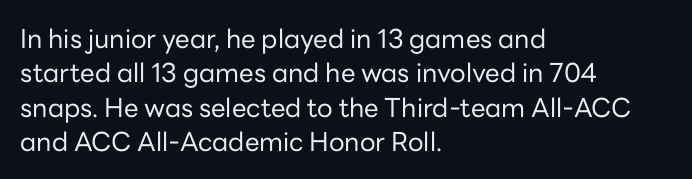
{"italic": "no", "bold": "no", "underline": "no", "align": "left", "line_spacing": "normal", "line_spacing_ratio": 1.32, "letter_spacing": "normal", "letter_spacing_em": 0.0, "glyph_px": 26}
